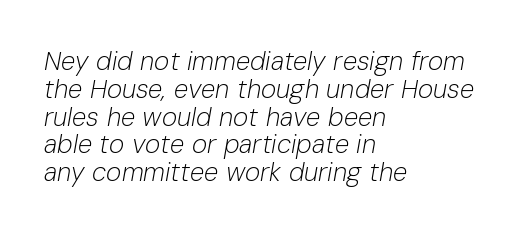
The image shows 26 px text type, italic (leaning right); set left-aligned, tight line spacing (1.07x), normal letter spacing, not underlined.
